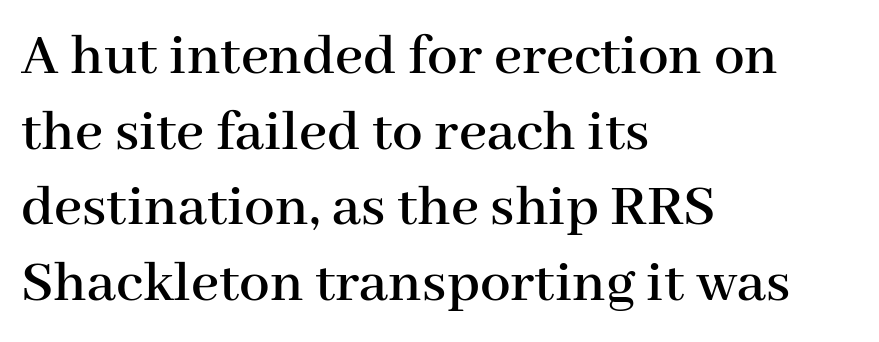
Tracking value appears to be zero — textbook default spacing. All the whitespace from short lines collects on the right. Is there any slant? The stems are plumb. You could not count columns in this text — the font is proportionally spaced. A clean baseline with only descenders dipping below it.
